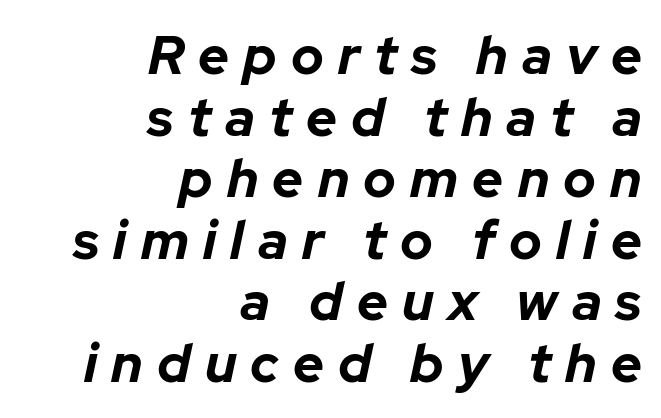
{"italic": "yes", "lean": "right", "slant_degrees": 12, "bold": "yes", "weight": "bold", "width": "normal", "stroke_contrast": "low", "x_height": "medium", "monospaced": "no", "underline": "no", "align": "right", "line_spacing": "tight", "line_spacing_ratio": 1.14, "letter_spacing": "wide", "letter_spacing_em": 0.26, "glyph_px": 54}
